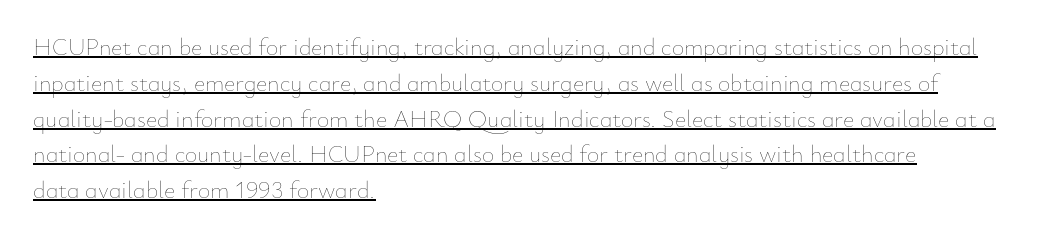
Q: Is the text bold? A: No.
Q: Is the text italic (slanted)? A: No, it is upright.
Q: Is the text underlined? A: Yes.
Q: How is the paragraph aligned? A: Left-aligned.
Q: Is the spacing between letters normal or unusually wide? A: Normal.
Q: Is the spacing between lines tight, normal or loose? A: Normal.
